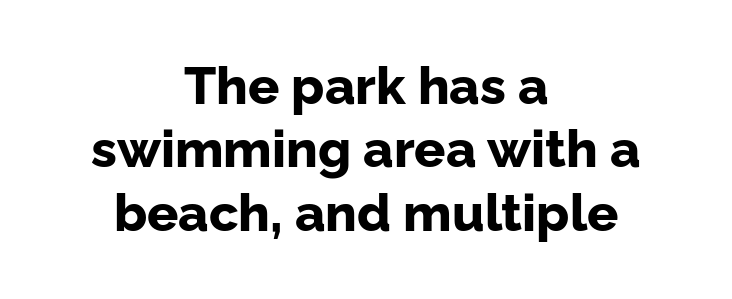
Do the characters align in a grid? No, the font is proportional. The strip under each line holds only bare page. This is sans-serif lettering, the kind often seen on screens and signage. Heavy-handed strokes throughout: this text is bold.
